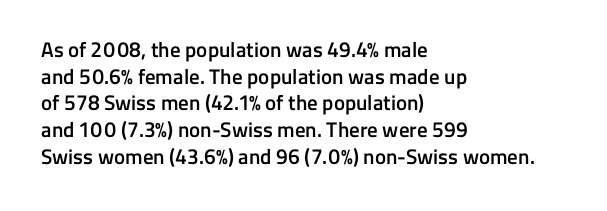
Q: Is the text bold? A: Semi-bold.
Q: Is the text italic (slanted)? A: No, it is upright.
Q: Is the text underlined? A: No.
Q: How is the paragraph aligned? A: Left-aligned.
Q: Is the spacing between letters normal or unusually wide? A: Normal.
Q: Is the spacing between lines tight, normal or loose? A: Normal.
